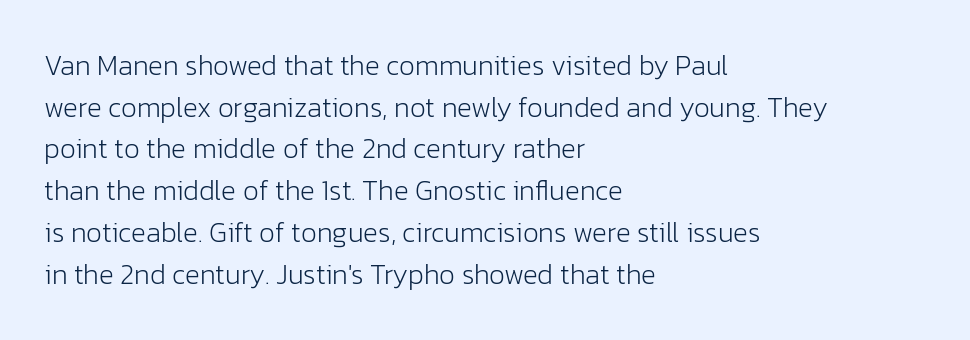
{"serif": "no", "italic": "no", "bold": "no", "weight": "light", "width": "normal", "stroke_contrast": "low", "x_height": "medium", "monospaced": "no", "underline": "no", "align": "left", "line_spacing": "normal", "line_spacing_ratio": 1.49, "letter_spacing": "normal", "letter_spacing_em": 0.0, "glyph_px": 28}
